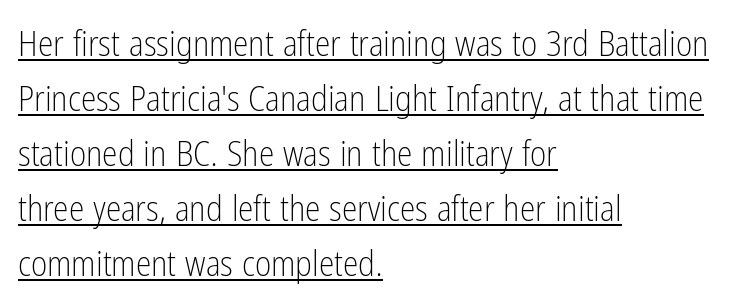
Q: Is the text bold? A: No.
Q: Is the text italic (slanted)? A: No, it is upright.
Q: Is the typeface a serif or a sans-serif typeface? A: Sans-serif.
Q: Is the text underlined? A: Yes.
Q: How is the paragraph aligned? A: Left-aligned.
Q: Is the spacing between letters normal or unusually wide? A: Normal.
Q: Is the spacing between lines tight, normal or loose? A: Normal.
Q: Width (condensed, normal, or wide)? A: Condensed.
Q: Stroke contrast? A: Low.
Q: x-height? A: Medium.
Q: Monospaced? A: No.
